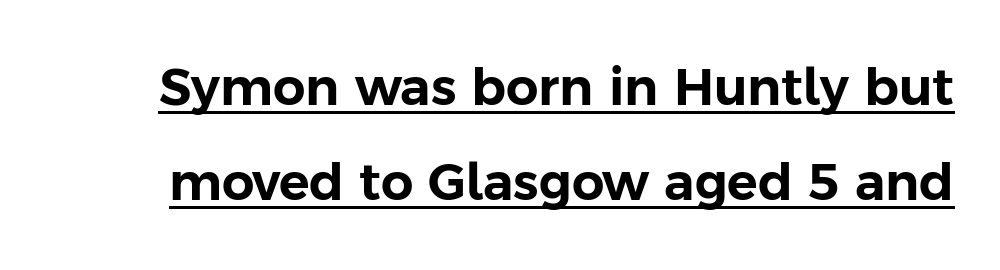
The image shows 51 px sans-serif type, upright; set line spacing 1.87x, normal letter spacing, underlined; low stroke contrast and a medium x-height.
